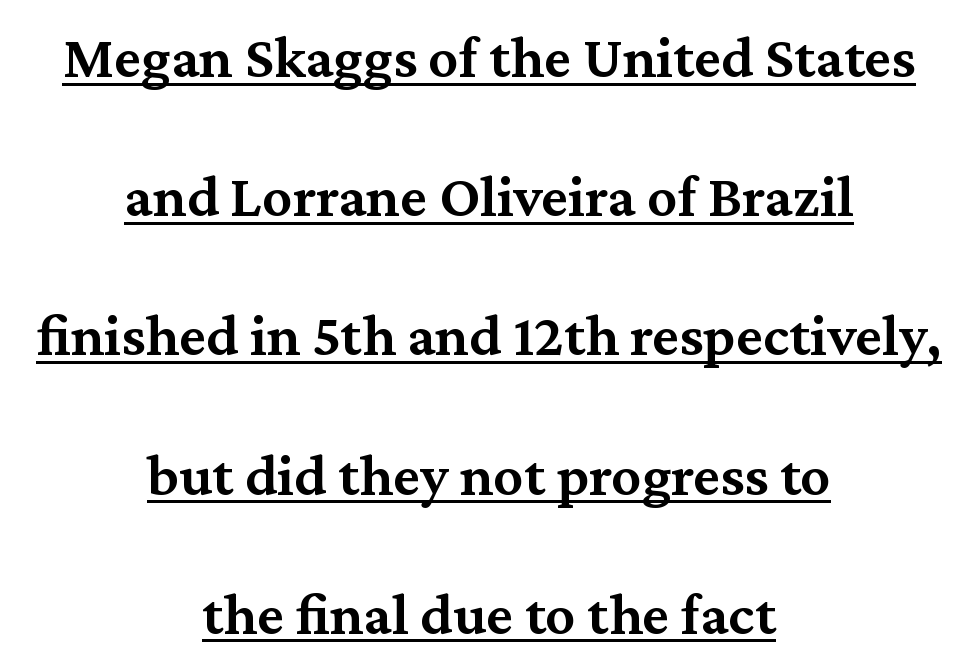
{"serif": "yes", "italic": "no", "bold": "semi", "weight": "semibold", "width": "normal", "stroke_contrast": "medium", "x_height": "medium", "monospaced": "no", "underline": "yes", "align": "center", "line_spacing": "loose", "line_spacing_ratio": 2.32, "letter_spacing": "normal", "letter_spacing_em": 0.0, "glyph_px": 60}
